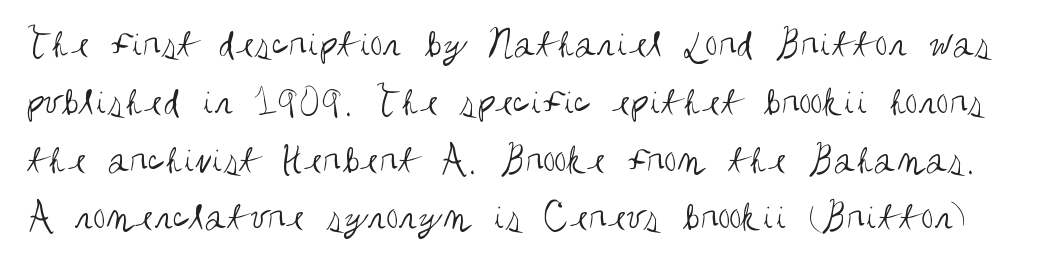
The image shows 41 px regular-weight, condensed sans-serif type; set normal line spacing (1.41x), normal letter spacing, not underlined; medium stroke contrast and a large x-height.
